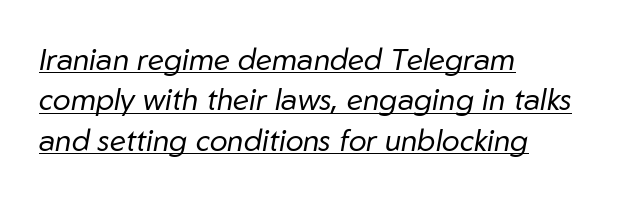
Q: Is the text bold? A: No.
Q: Is the text italic (slanted)? A: Yes, it leans right by about 10 degrees.
Q: Is the text underlined? A: Yes.
Q: How is the paragraph aligned? A: Left-aligned.
Q: Is the spacing between letters normal or unusually wide? A: Normal.
Q: Is the spacing between lines tight, normal or loose? A: Normal.
Q: Width (condensed, normal, or wide)? A: Normal.
Q: Stroke contrast? A: Low.
Q: x-height? A: Medium.
Q: Monospaced? A: No.
